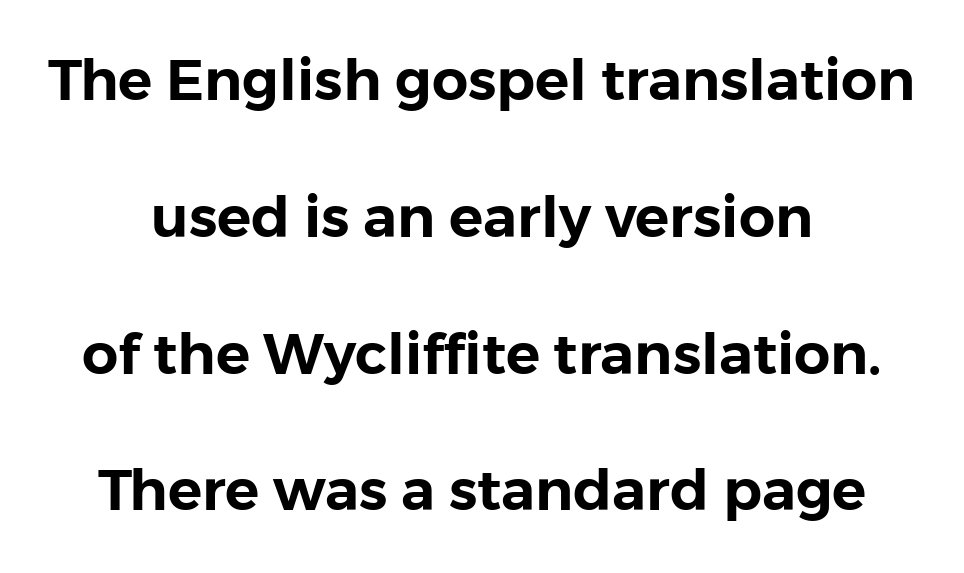
{"serif": "no", "italic": "no", "width": "normal", "stroke_contrast": "low", "x_height": "medium", "monospaced": "no", "underline": "no", "align": "center", "line_spacing": "loose", "line_spacing_ratio": 2.4, "letter_spacing": "normal", "letter_spacing_em": 0.0, "glyph_px": 57}
